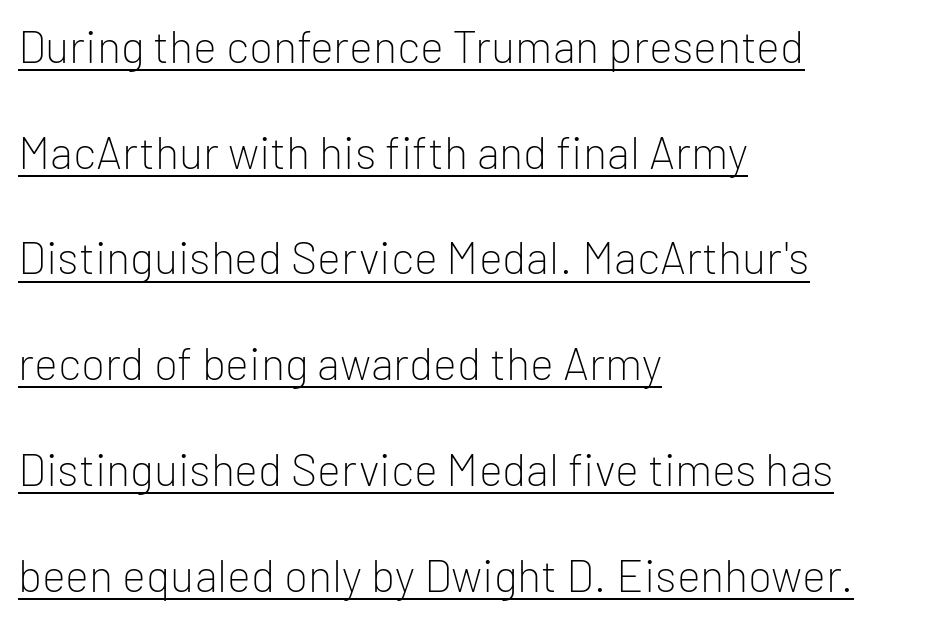
Spacing verdict: proportional, widths tailored to each character. The sample's only ornament is a line tracing under the words. In terms of letterform style, serifs are entirely absent. The rendering keeps characters at their native spacing.
